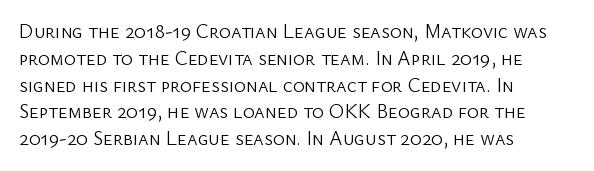
Q: Is the text bold? A: No.
Q: Is the text italic (slanted)? A: No, it is upright.
Q: Is the text underlined? A: No.
Q: How is the paragraph aligned? A: Left-aligned.
Q: Is the spacing between letters normal or unusually wide? A: Normal.
Q: Is the spacing between lines tight, normal or loose? A: Normal.
